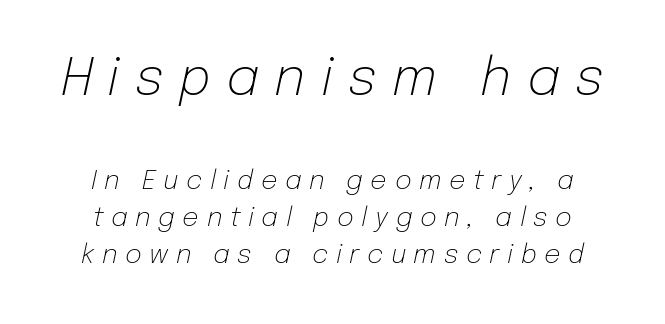
The image shows 52 px light type, italic (leaning right); set normal line spacing (1.42x), unusually wide letter spacing (+0.29 em), not underlined; the first (top) block is 2.0x larger; low stroke contrast and a medium x-height.
